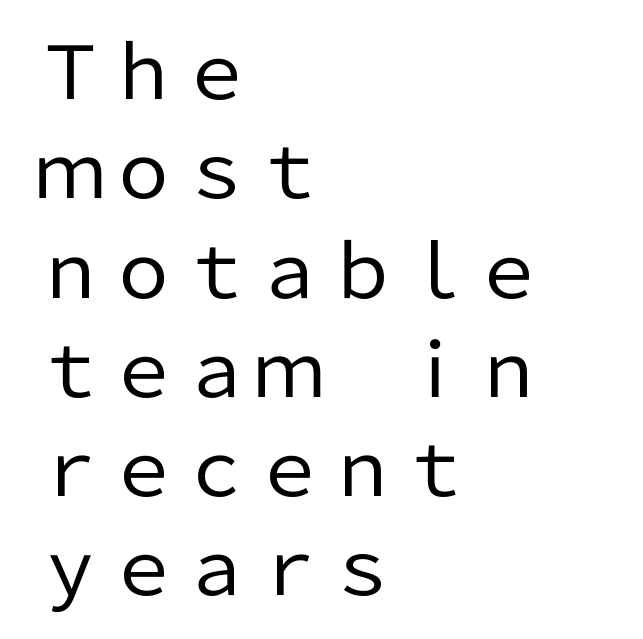
Q: Is the text bold? A: No.
Q: Is the text italic (slanted)? A: No, it is upright.
Q: Is the typeface a serif or a sans-serif typeface? A: Sans-serif.
Q: Is the text underlined? A: No.
Q: How is the paragraph aligned? A: Left-aligned.
Q: Is the spacing between letters normal or unusually wide? A: Normal.
Q: Is the spacing between lines tight, normal or loose? A: Normal.
Q: Width (condensed, normal, or wide)? A: Normal.
Q: Stroke contrast? A: Low.
Q: x-height? A: Medium.
Q: Monospaced? A: No.
